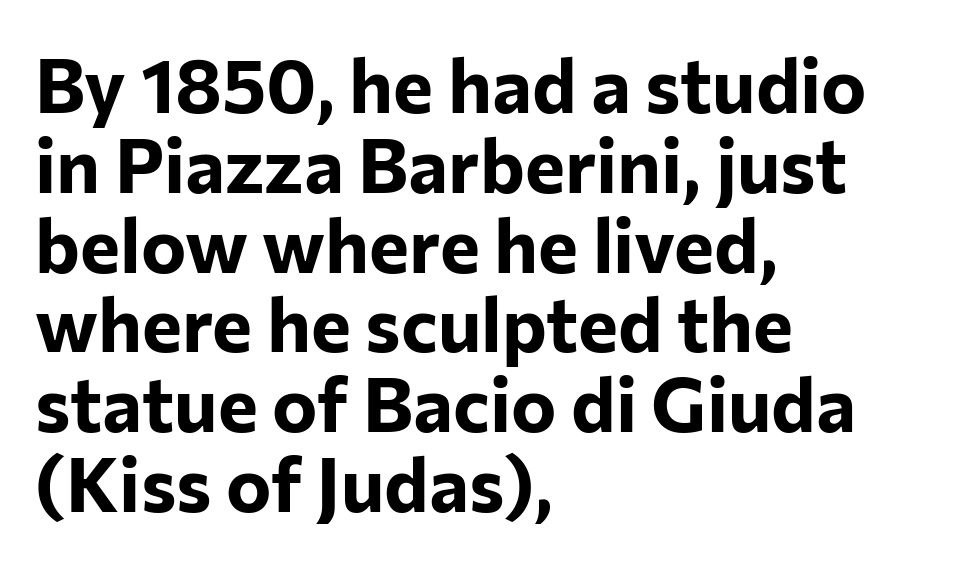
Unlike a traditional serif, this face leaves its strokes unadorned. You could not count columns in this text — the font is proportionally spaced. This rendering features lettering with no underline. The paragraph shown leans on its left margin. Look at the tracking — it's just the regular setting, nothing added.
